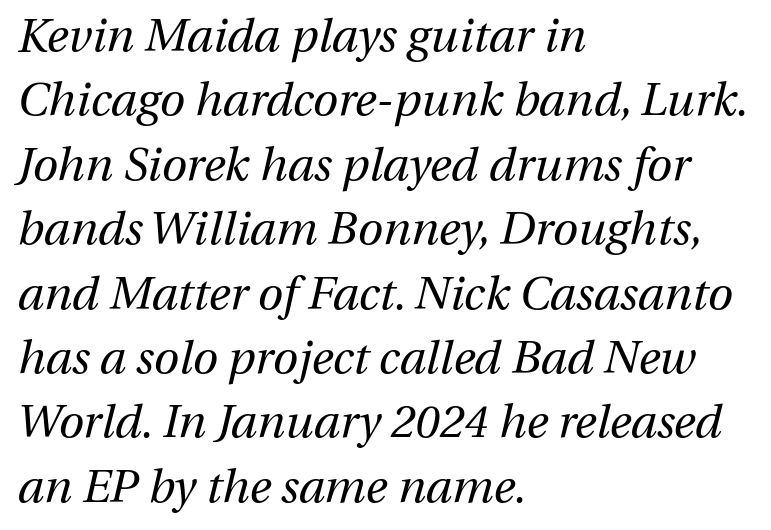
These lines keep a tight, regular rhythm from letter to letter. Varying glyph widths throughout — classic text-font behaviour. Anything drawn beneath the words? Only blank space. Heaviness? Minimal to ordinary, like unemphasized prose. Slanted lettering throughout. The rag falls on the right side of this text block.
